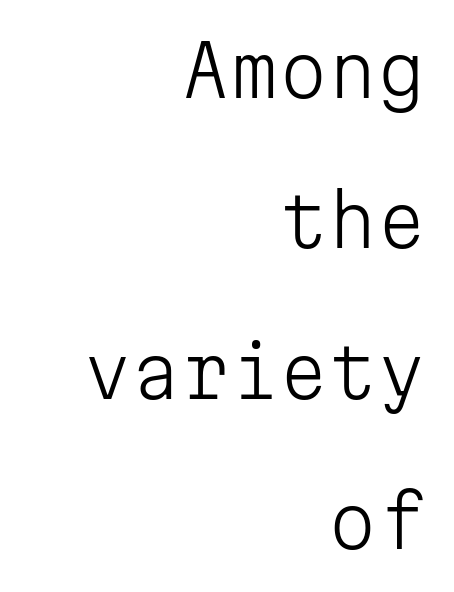
The typesetting does not lean heavy: it is not bold. A sans-serif font was chosen for this passage. These lines keep a tight, regular rhythm from letter to letter. Italic? Not at all — the glyphs are vertical. These lines are set flush right with a ragged left edge. The letters march in equal steps, a hallmark of fixed-pitch type.
